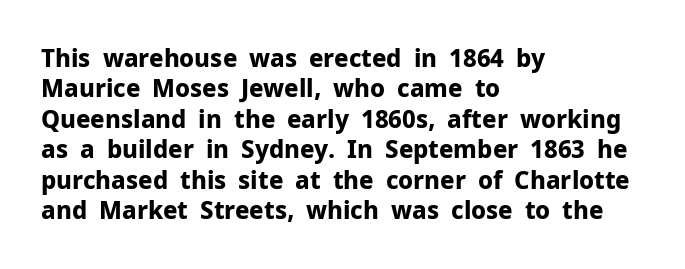
The glyphs are unaccompanied by any horizontal stroke below them. The leading is moderate, giving the passage an even texture. Left-aligned paragraph, ragged on the right. A full-strength bold gives these letters their thick strokes. This sample uses an upright cut, with every glyph sitting square on the baseline.
